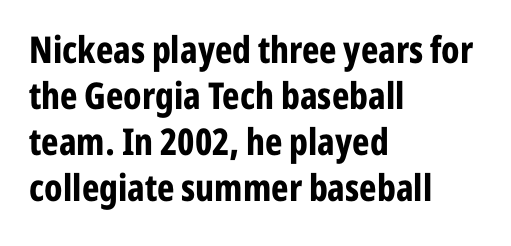
{"serif": "no", "italic": "no", "bold": "yes", "weight": "bold", "width": "condensed", "stroke_contrast": "low", "x_height": "medium", "monospaced": "no", "underline": "no", "align": "left", "line_spacing_ratio": 1.24, "letter_spacing": "normal", "letter_spacing_em": 0.0, "glyph_px": 37}
